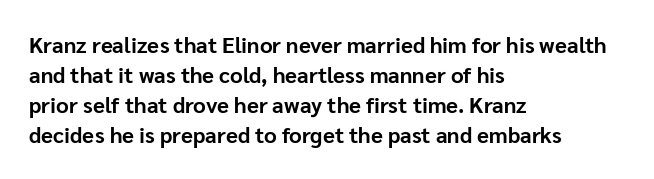
The image shows 22 px bold type, upright; set left-aligned, normal line spacing (1.37x), normal letter spacing, not underlined.
